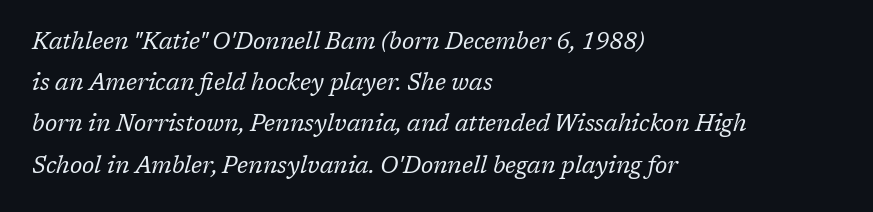
The image shows 23 px text type, italic (leaning right); set left-aligned, line spacing 1.79x, normal letter spacing, not underlined.
